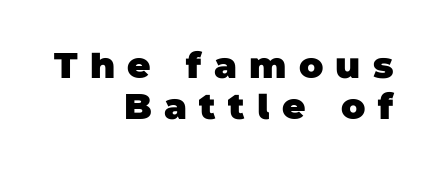
The image shows 36 px heavy sans-serif type; set right-aligned, tight line spacing (1.15x), unusually wide letter spacing (+0.34 em), not underlined; low stroke contrast and a large x-height.
